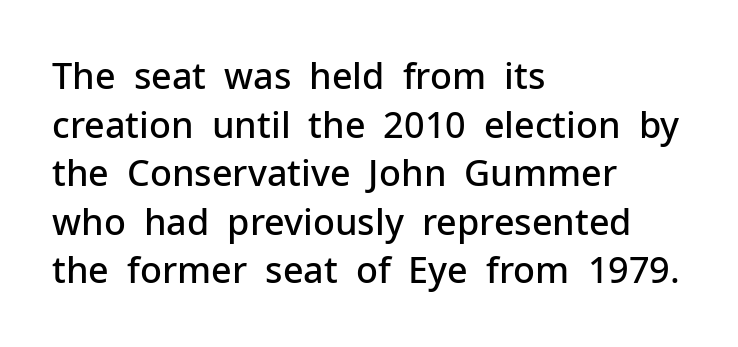
Q: Is the text bold? A: Semi-bold.
Q: Is the text italic (slanted)? A: No, it is upright.
Q: Is the typeface a serif or a sans-serif typeface? A: Sans-serif.
Q: Is the text underlined? A: No.
Q: How is the paragraph aligned? A: Left-aligned.
Q: Is the spacing between letters normal or unusually wide? A: Normal.
Q: Is the spacing between lines tight, normal or loose? A: Normal.
Q: Width (condensed, normal, or wide)? A: Normal.
Q: Stroke contrast? A: Low.
Q: x-height? A: Medium.
Q: Monospaced? A: No.
